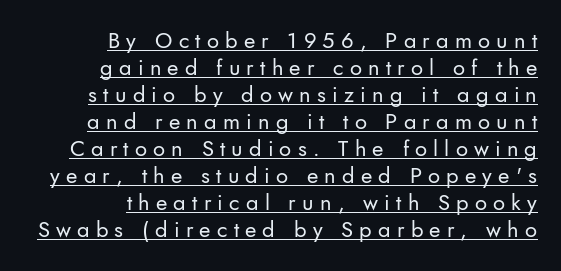
The letters stand straight up with perfectly vertical stems. Beneath each row of characters lies a ruled line. Weight: in the light-to-regular range. This sample is right-justified, so line beginnings fall wherever the words allow. The letters are spread apart with noticeably loose tracking.
